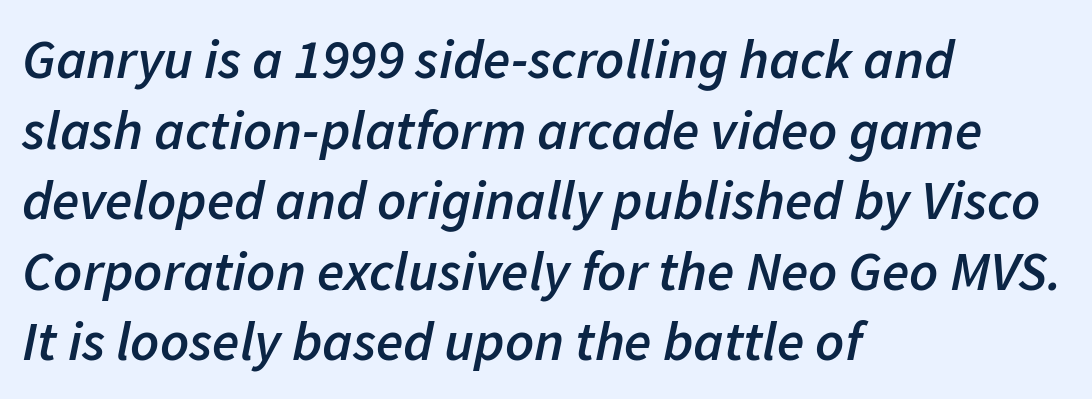
Q: Is the text bold? A: Semi-bold.
Q: Is the text italic (slanted)? A: Yes, it leans right by about 11 degrees.
Q: Is the text underlined? A: No.
Q: How is the paragraph aligned? A: Left-aligned.
Q: Is the spacing between letters normal or unusually wide? A: Normal.
Q: Is the spacing between lines tight, normal or loose? A: Normal.
Q: Width (condensed, normal, or wide)? A: Normal.
Q: Stroke contrast? A: Low.
Q: x-height? A: Medium.
Q: Monospaced? A: No.
